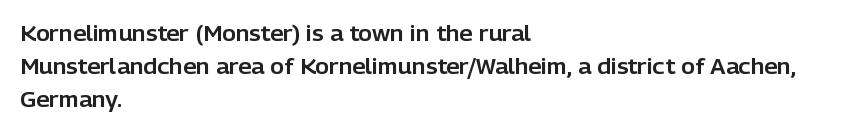
Q: Is the text italic (slanted)? A: No, it is upright.
Q: Is the text underlined? A: No.
Q: How is the paragraph aligned? A: Left-aligned.
Q: Is the spacing between letters normal or unusually wide? A: Normal.
Q: Is the spacing between lines tight, normal or loose? A: Normal.
